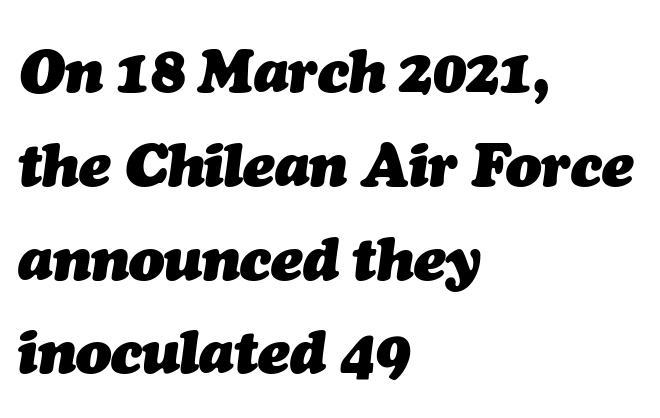
Q: Is the text bold? A: Yes.
Q: Is the text italic (slanted)? A: Yes, it leans right by about 7 degrees.
Q: Is the text underlined? A: No.
Q: How is the paragraph aligned? A: Left-aligned.
Q: Is the spacing between letters normal or unusually wide? A: Normal.
Q: Is the spacing between lines tight, normal or loose? A: Normal.
Q: Width (condensed, normal, or wide)? A: Normal.
Q: Stroke contrast? A: Medium.
Q: x-height? A: Medium.
Q: Monospaced? A: No.
